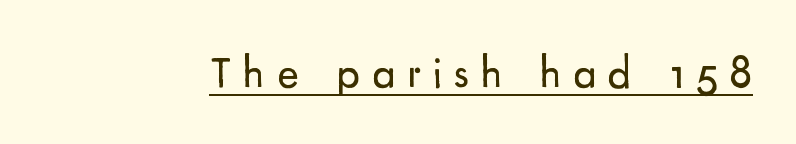
Characters follow at a spacing far wider than the type designer built in. The rendering uses natural spacing where letterforms have individual widths. In terms of letterform style, serifs are entirely absent. Italic: no, the glyphs are upright roman. Summary of weight: not heavy and not bold.
